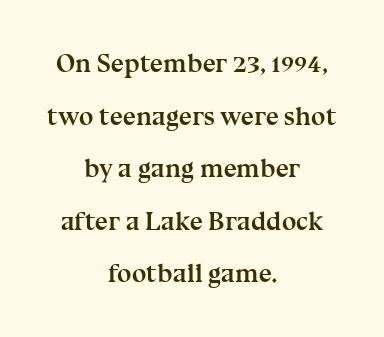
The image shows 26 px bold type, upright; set centered, loose line spacing (2.02x), normal letter spacing, not underlined.
